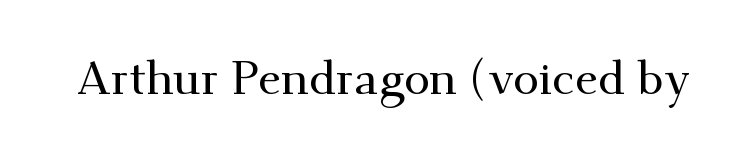
{"serif": "yes", "italic": "no", "width": "normal", "stroke_contrast": "medium", "x_height": "small", "monospaced": "no", "underline": "no", "letter_spacing": "normal", "letter_spacing_em": 0.0, "glyph_px": 47}
